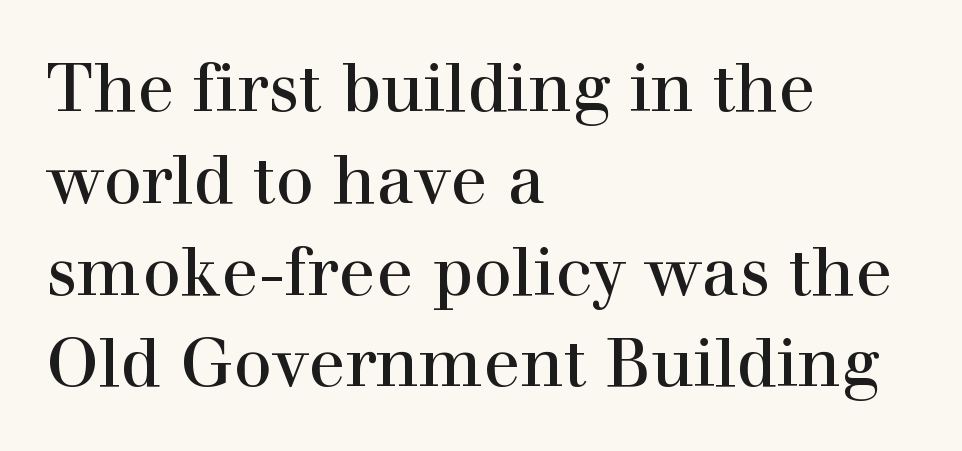
Q: Is the text italic (slanted)? A: No, it is upright.
Q: Is the typeface a serif or a sans-serif typeface? A: Serif.
Q: Is the text underlined? A: No.
Q: How is the paragraph aligned? A: Left-aligned.
Q: Is the spacing between letters normal or unusually wide? A: Normal.
Q: Is the spacing between lines tight, normal or loose? A: Normal.
Q: Width (condensed, normal, or wide)? A: Normal.
Q: x-height? A: Medium.
Q: Monospaced? A: No.
